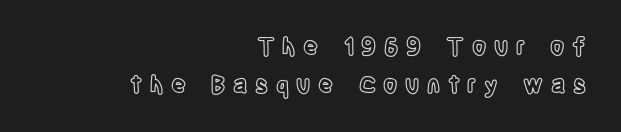
The vertical gap from one line to the next is medium. Glyph-to-glyph distance is far greater than everyday printed text. The specimen omits any rule beneath the text block's lines. It's the straight-up-and-down kind of type.
